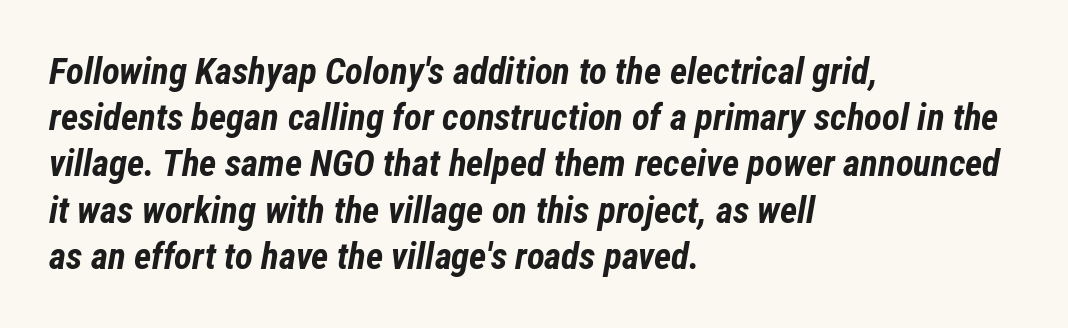
Strokes here are thick enough to call this a true bold. This sample keeps an unexceptional amount of space between lines. The passage shown is typed in a proportional face where columns would drift. Notice how the passage keeps a crisp vertical edge on the left only. A typesetter would mark this as italic. Words appear dense and cohesive because spacing is normal.
